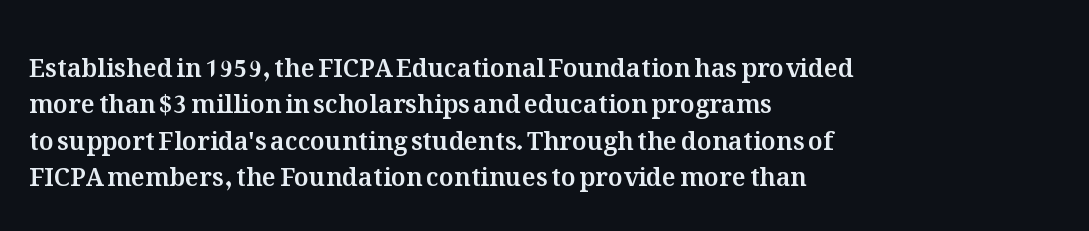
Plain, unruled lines of type. The type is set solid horizontally, with unmodified tracking. Tall strokes in this sample are plumb rather than angled. Regarding leading, the lines here are spaced in the standard way.
